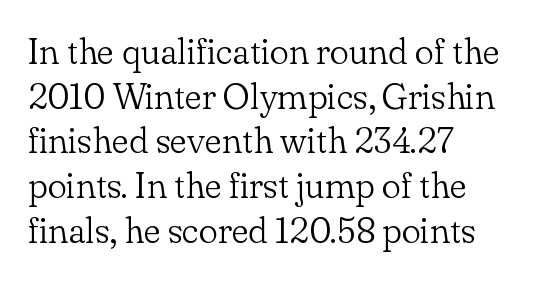
Q: Is the text bold? A: No.
Q: Is the text italic (slanted)? A: No, it is upright.
Q: Is the typeface a serif or a sans-serif typeface? A: Serif.
Q: Is the text underlined? A: No.
Q: How is the paragraph aligned? A: Left-aligned.
Q: Is the spacing between letters normal or unusually wide? A: Normal.
Q: Width (condensed, normal, or wide)? A: Normal.
Q: Stroke contrast? A: Low.
Q: x-height? A: Small.
Q: Monospaced? A: No.
